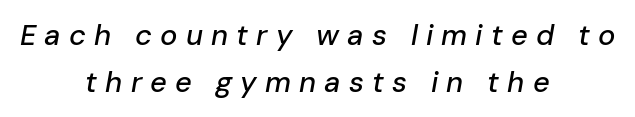
Q: Is the text italic (slanted)? A: Yes, it leans right by about 10 degrees.
Q: Is the text underlined? A: No.
Q: How is the paragraph aligned? A: Centered.
Q: Is the spacing between letters normal or unusually wide? A: Unusually wide.
Q: Is the spacing between lines tight, normal or loose? A: Normal.
Q: Width (condensed, normal, or wide)? A: Normal.
Q: Stroke contrast? A: Low.
Q: x-height? A: Medium.
Q: Monospaced? A: No.
